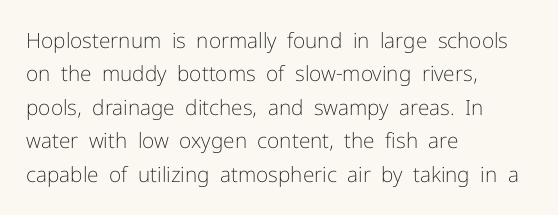
How would I describe the line gaps? Plain and ordinary. Weight: in the light-to-regular range. The type is set solid horizontally, with unmodified tracking. The lines are quadded left.
